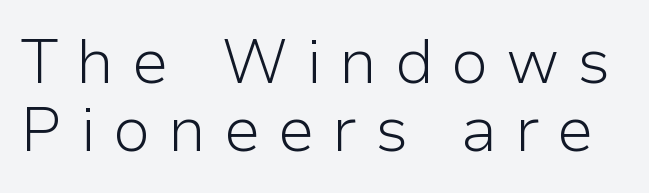
{"serif": "no", "italic": "no", "bold": "no", "weight": "light", "width": "normal", "stroke_contrast": "low", "x_height": "medium", "monospaced": "no", "underline": "no", "line_spacing": "tight", "line_spacing_ratio": 1.09, "letter_spacing": "wide", "letter_spacing_em": 0.28, "glyph_px": 62}
